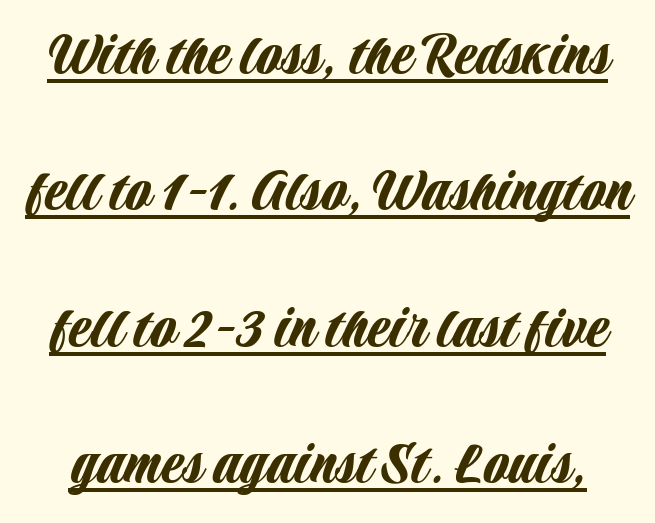
The image shows 65 px condensed sans-serif type; set loose line spacing (2.1x), normal letter spacing, underlined; low stroke contrast and a large x-height.
